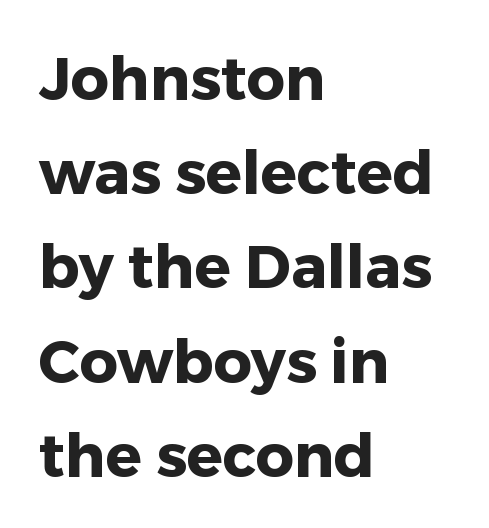
Q: Is the text bold? A: Yes.
Q: Is the text italic (slanted)? A: No, it is upright.
Q: Is the typeface a serif or a sans-serif typeface? A: Sans-serif.
Q: Is the text underlined? A: No.
Q: How is the paragraph aligned? A: Left-aligned.
Q: Is the spacing between letters normal or unusually wide? A: Normal.
Q: Is the spacing between lines tight, normal or loose? A: Normal.
Q: Width (condensed, normal, or wide)? A: Normal.
Q: Stroke contrast? A: Low.
Q: x-height? A: Medium.
Q: Monospaced? A: No.
